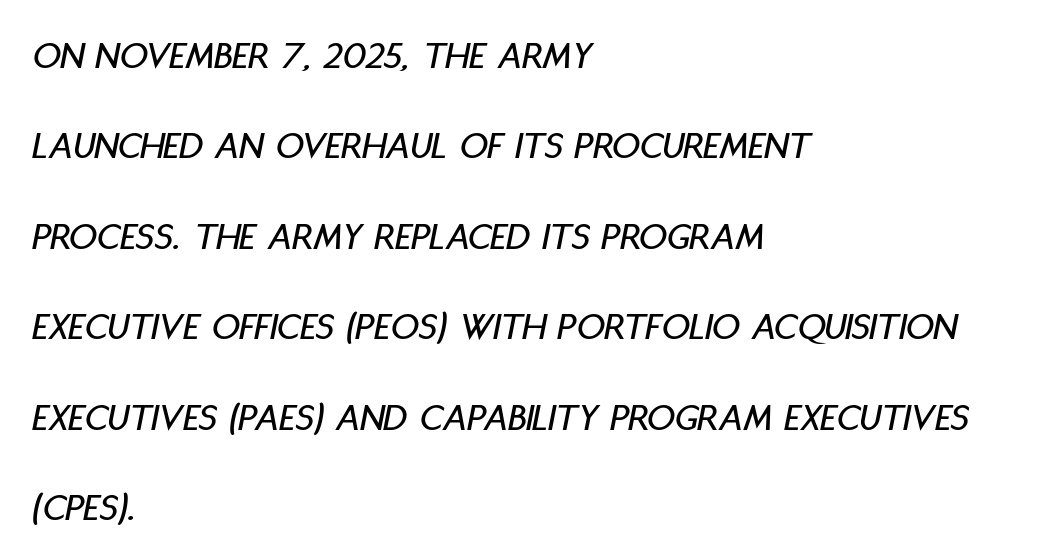
Reading down the block, your eye returns to a fixed left position each line. Letters rest on an invisible, unmarked baseline. Here the designer chose a conventional face with non-uniform glyph widths. Style check: oblique.
